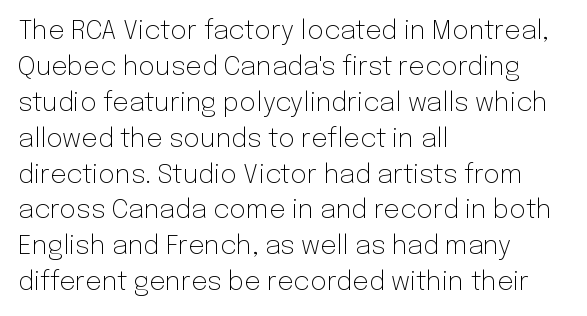
Q: Is the text bold? A: No.
Q: Is the text italic (slanted)? A: No, it is upright.
Q: Is the text underlined? A: No.
Q: How is the paragraph aligned? A: Left-aligned.
Q: Is the spacing between letters normal or unusually wide? A: Normal.
Q: Is the spacing between lines tight, normal or loose? A: Normal.
